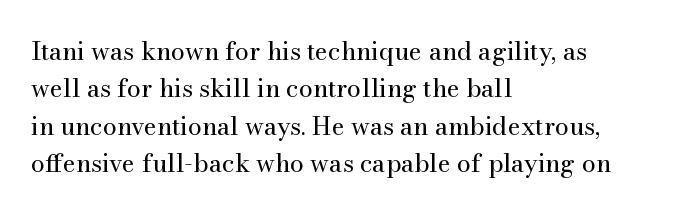
{"italic": "no", "bold": "no", "underline": "no", "align": "left", "line_spacing": "normal", "line_spacing_ratio": 1.5, "letter_spacing": "normal", "letter_spacing_em": 0.0, "glyph_px": 25}
